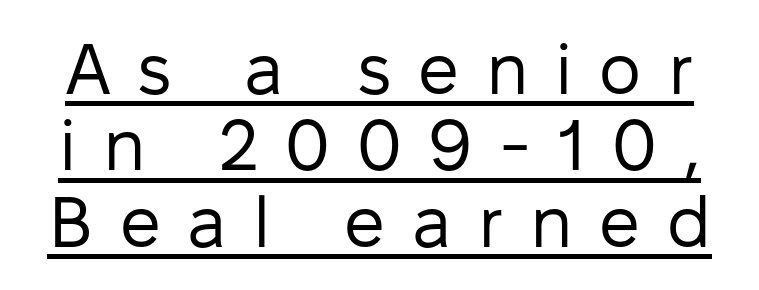
Q: Is the text bold? A: No.
Q: Is the text italic (slanted)? A: No, it is upright.
Q: Is the typeface a serif or a sans-serif typeface? A: Sans-serif.
Q: Is the text underlined? A: Yes.
Q: Is the spacing between letters normal or unusually wide? A: Unusually wide.
Q: Is the spacing between lines tight, normal or loose? A: Tight.
Q: Width (condensed, normal, or wide)? A: Normal.
Q: Stroke contrast? A: Low.
Q: x-height? A: Medium.
Q: Monospaced? A: No.
